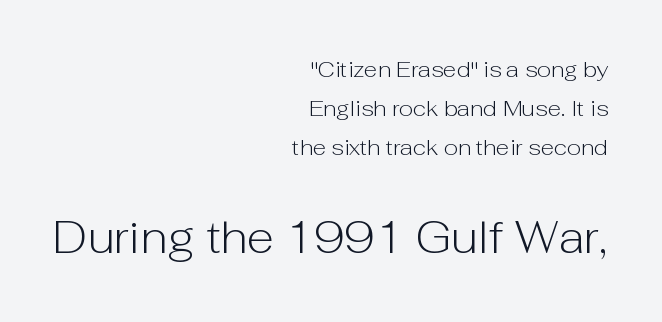
The image shows 45 px light sans-serif type, upright; set right-aligned, line spacing 1.78x, normal letter spacing, not underlined; the second (bottom) block is 2.05x larger; low stroke contrast and a medium x-height.
